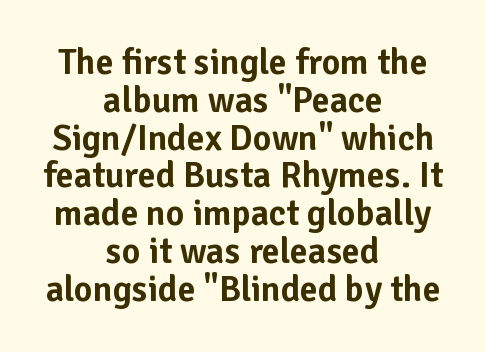
The image shows 36 px sans-serif type, upright; set centered, tight line spacing (1.05x), normal letter spacing, not underlined; low stroke contrast and a medium x-height.
